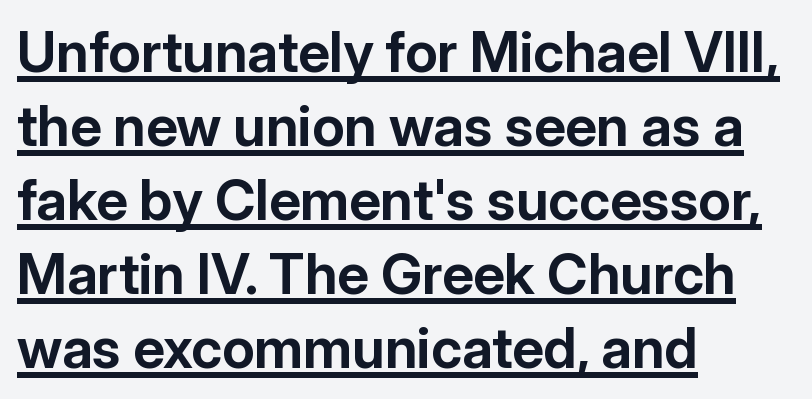
{"serif": "no", "italic": "no", "bold": "yes", "weight": "bold", "width": "normal", "stroke_contrast": "low", "x_height": "medium", "monospaced": "no", "underline": "yes", "align": "left", "line_spacing": "normal", "line_spacing_ratio": 1.32, "letter_spacing": "normal", "letter_spacing_em": 0.0, "glyph_px": 56}
